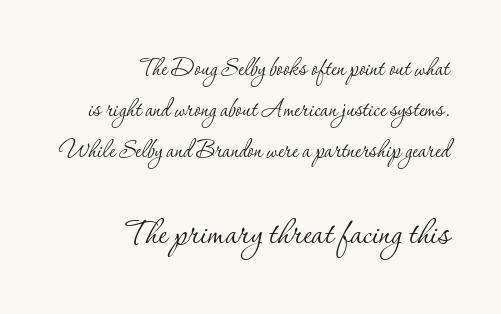
{"serif": "yes", "bold": "no", "weight": "thin", "width": "normal", "stroke_contrast": "low", "x_height": "small", "monospaced": "no", "underline": "no", "align": "right", "line_spacing": "normal", "line_spacing_ratio": 1.42, "letter_spacing": "normal", "letter_spacing_em": 0.0, "larger_block": "second", "size_ratio": 1.48, "glyph_px": 43}
